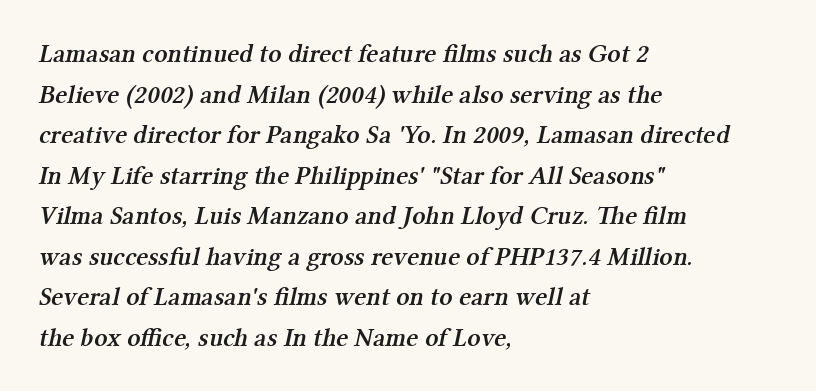
The compositor pushed each line to the left boundary. Moderately thickened strokes mark this as semibold type. The specimen omits any rule beneath the text block's lines. The rendering keeps characters at their native spacing. Line spacing here is normal.
